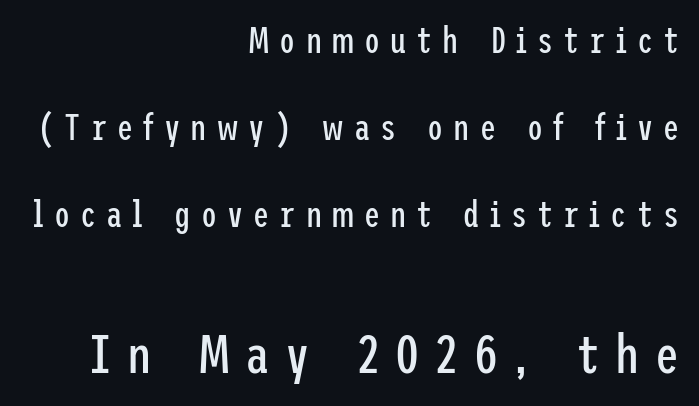
Q: Is the text bold? A: No.
Q: Is the text italic (slanted)? A: No, it is upright.
Q: Is the typeface a serif or a sans-serif typeface? A: Sans-serif.
Q: Is the text underlined? A: No.
Q: How is the paragraph aligned? A: Right-aligned.
Q: Is the spacing between letters normal or unusually wide? A: Unusually wide.
Q: Is the spacing between lines tight, normal or loose? A: Loose.
Q: Which block of text is set in a larger size, the first (top) or the second (bottom)? A: The second (bottom) one.
Q: Width (condensed, normal, or wide)? A: Condensed.
Q: Stroke contrast? A: Low.
Q: x-height? A: Medium.
